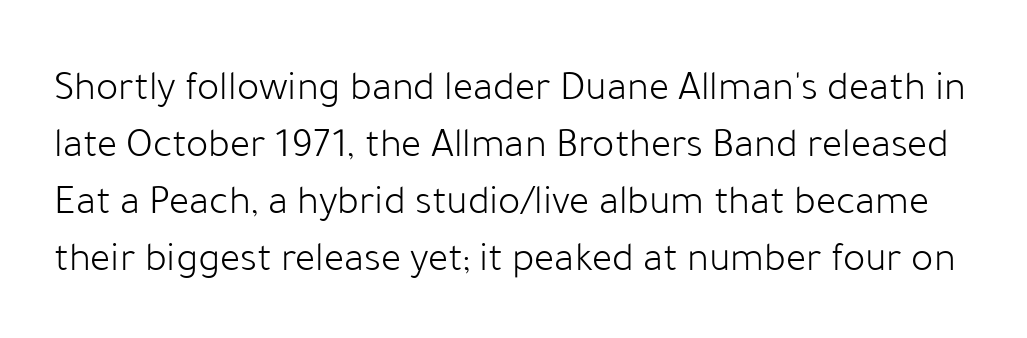
The image shows 42 px light sans-serif type, upright; set normal line spacing (1.36x), normal letter spacing, not underlined; low stroke contrast and a medium x-height.
